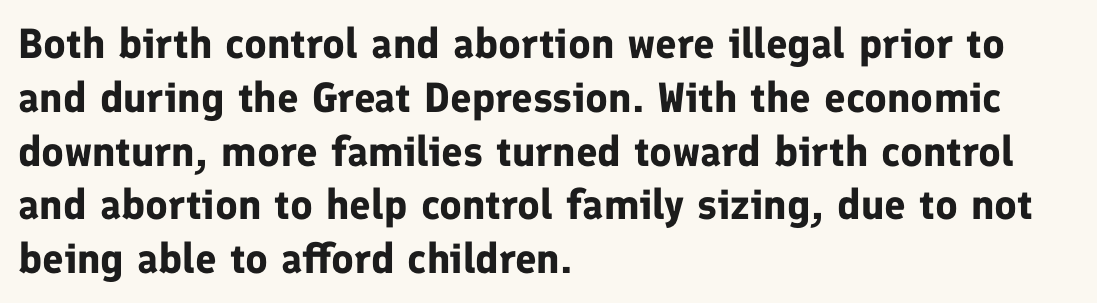
Q: Is the text bold? A: Yes.
Q: Is the text italic (slanted)? A: No, it is upright.
Q: Is the typeface a serif or a sans-serif typeface? A: Sans-serif.
Q: Is the text underlined? A: No.
Q: How is the paragraph aligned? A: Left-aligned.
Q: Is the spacing between letters normal or unusually wide? A: Normal.
Q: Is the spacing between lines tight, normal or loose? A: Normal.
Q: Width (condensed, normal, or wide)? A: Normal.
Q: Stroke contrast? A: Low.
Q: x-height? A: Medium.
Q: Monospaced? A: No.
